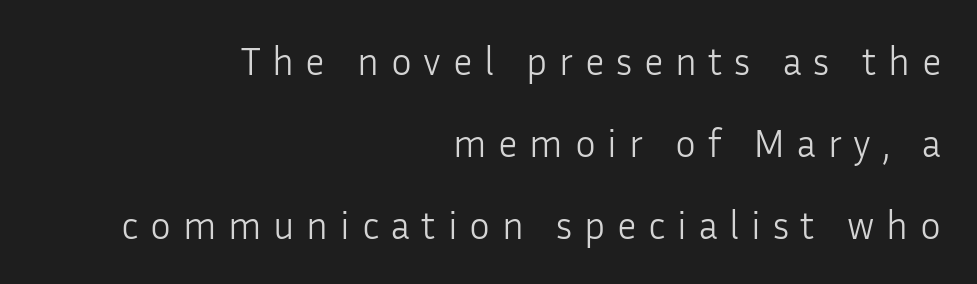
The passage shown is typed in a proportional face where columns would drift. Note: no serifs on the glyphs. Notice how the passage keeps a crisp vertical edge on the right only. Interline gaps are noticeably wide in this sample.
